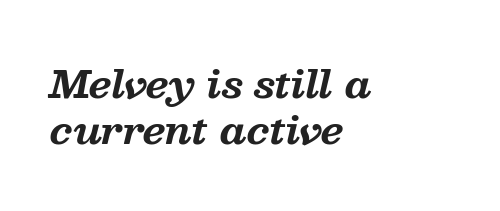
Small tapered or slab feet sit at the stroke ends, so this counts as serif. Nobody drew a line under any word here. The letters advance in unequal steps, a hallmark of proportional type. Words appear dense and cohesive because spacing is normal.
